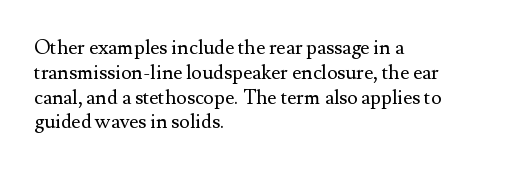
Q: Is the text bold? A: No.
Q: Is the text italic (slanted)? A: No, it is upright.
Q: Is the text underlined? A: No.
Q: How is the paragraph aligned? A: Left-aligned.
Q: Is the spacing between letters normal or unusually wide? A: Normal.
